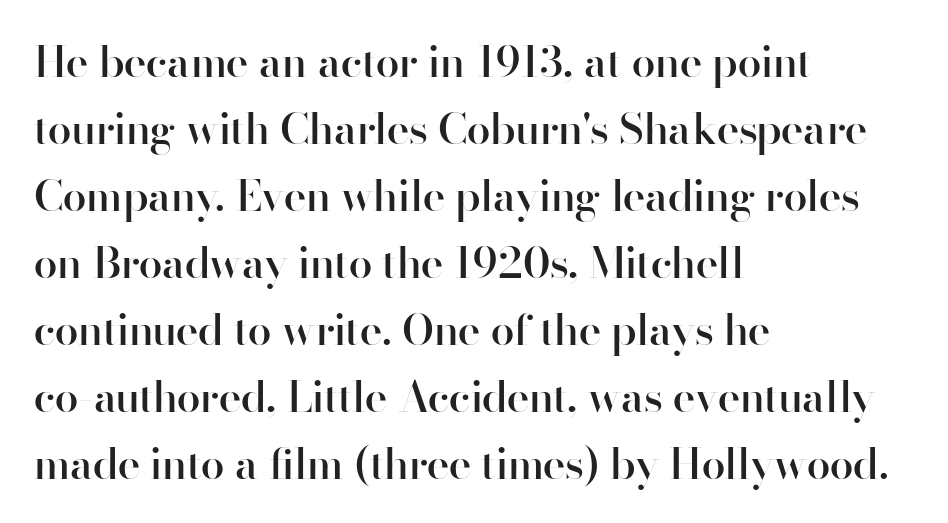
A roman cut, with each character standing at attention. No word sits above an underline. Stroke terminals: plain, sans-serif. Horizontal alignment here is leftward, the default for most running prose. The gaps between neighbouring characters are ordinary and unremarkable.
